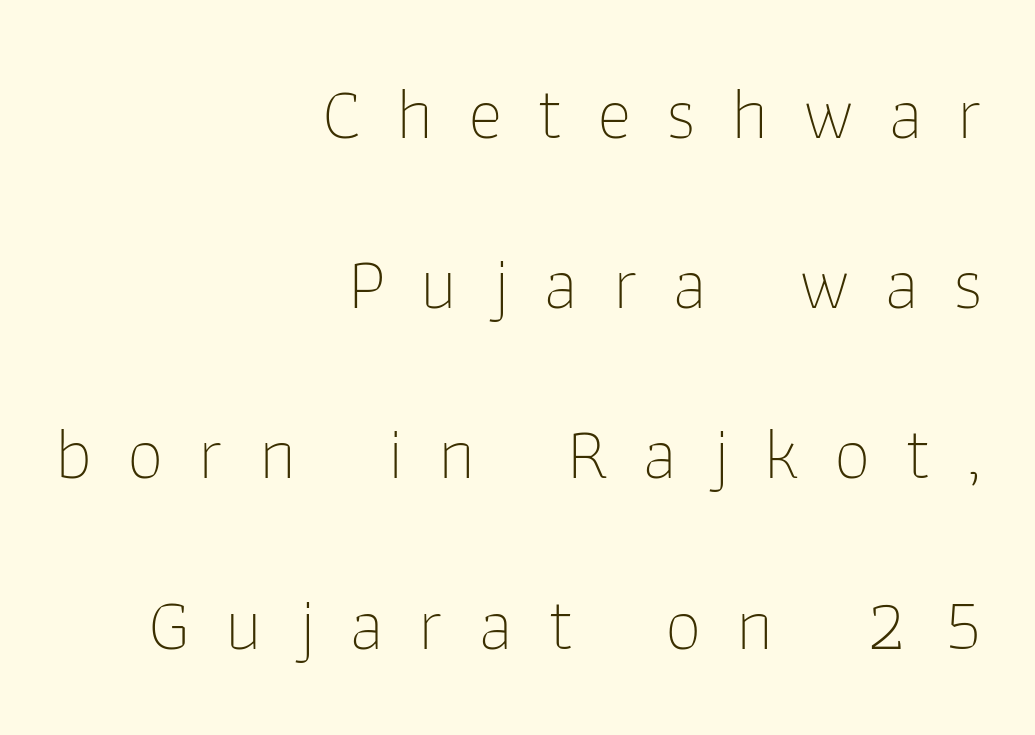
Q: Is the text bold? A: No.
Q: Is the text italic (slanted)? A: No, it is upright.
Q: Is the typeface a serif or a sans-serif typeface? A: Sans-serif.
Q: Is the text underlined? A: No.
Q: How is the paragraph aligned? A: Right-aligned.
Q: Is the spacing between letters normal or unusually wide? A: Unusually wide.
Q: Is the spacing between lines tight, normal or loose? A: Loose.
Q: Width (condensed, normal, or wide)? A: Normal.
Q: Stroke contrast? A: Low.
Q: x-height? A: Medium.
Q: Monospaced? A: No.
